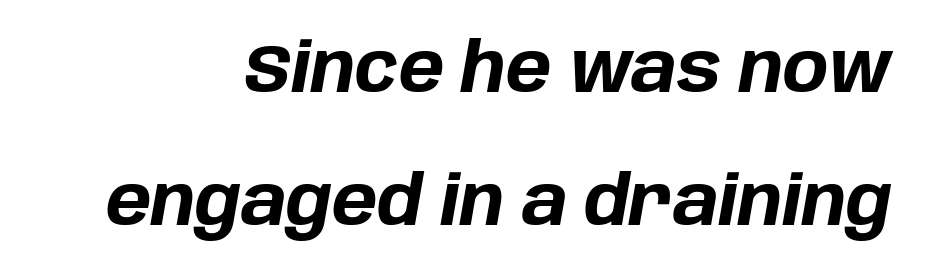
{"italic": "yes", "lean": "right", "slant_degrees": 10, "bold": "yes", "weight": "bold", "width": "normal", "stroke_contrast": "low", "x_height": "large", "monospaced": "no", "underline": "no", "align": "right", "line_spacing": "loose", "line_spacing_ratio": 1.95, "letter_spacing": "normal", "letter_spacing_em": 0.0, "glyph_px": 68}
